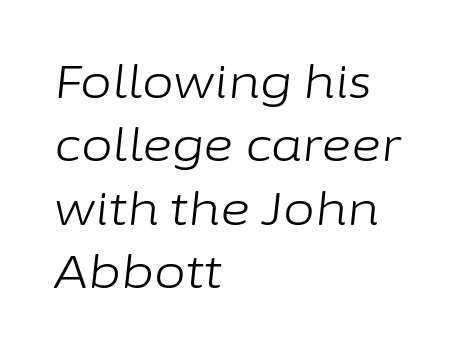
The image shows 46 px light type, italic (leaning right); set left-aligned, normal line spacing (1.38x), normal letter spacing, not underlined; low stroke contrast and a medium x-height.
